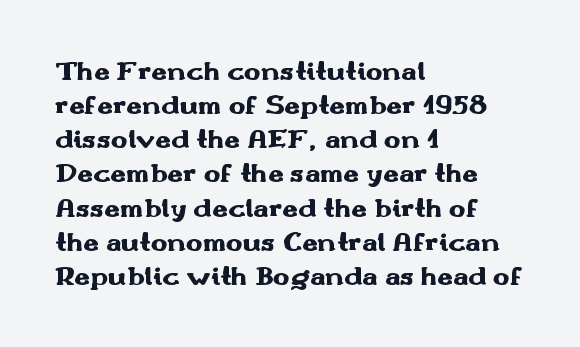
Classification — sans serif. Every stem runs plumb, perpendicular to the baseline. Layout note: lines flush left. Its strokes are broad and dark, the hallmark of bold type.
